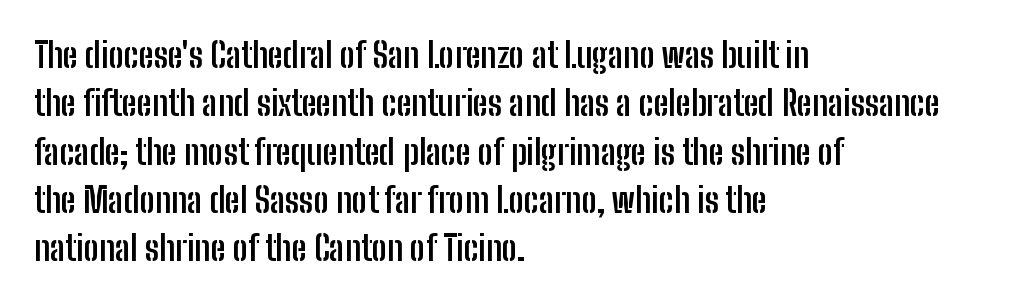
Caption: multi-line text, flush left, ragged right. Decoration check: the copy has no underline. Does the lettering tilt? It doesn't — this is upright. What weight is shown? A full bold with thick strokes.
